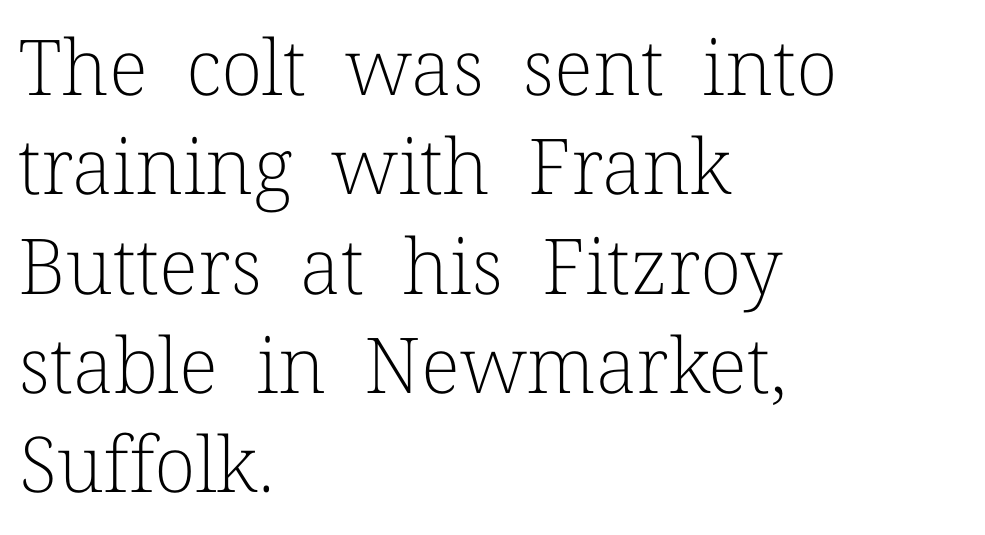
Observe the serifs anchoring each vertical stroke in this sample. In terms of posture, this sample is upright. The rendering uses natural spacing where letterforms have individual widths. The weight tops out at a normal text grade. The rendering keeps characters at their native spacing. Horizontal alignment here is leftward, the default for most running prose.
